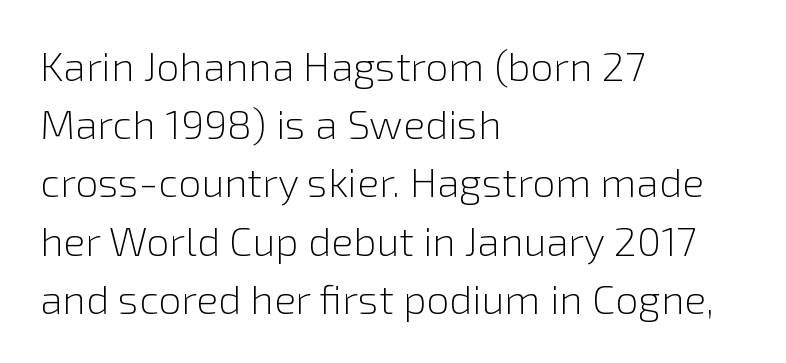
These glyphs show unthickened strokes, regular width or finer. Standard letterfit; no display-style spreading of the glyphs. Is there much room between lines? A standard amount, neither cramped nor airy. Line beginnings align vertically; line endings do not. The passage shown is not underscored anywhere.
